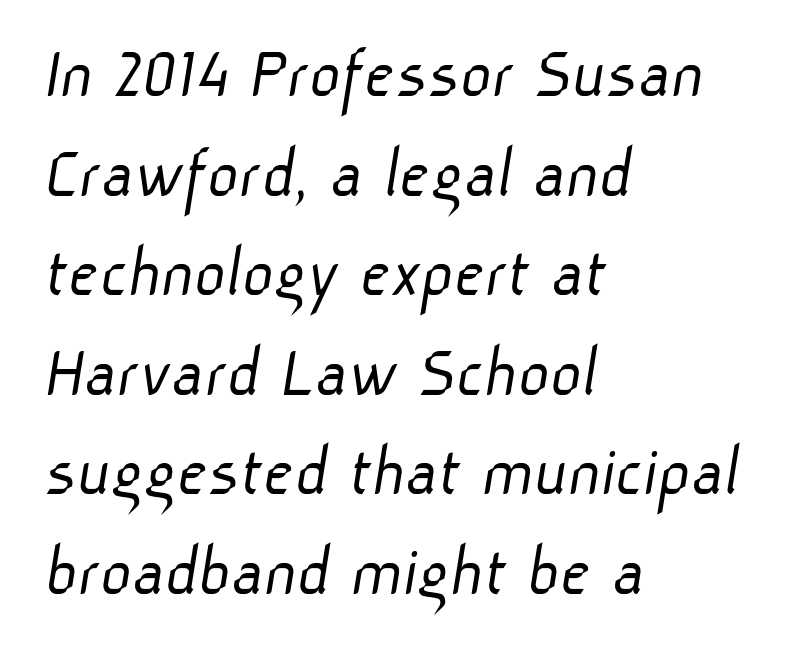
The line texture is even and compact thanks to regular tracking. These lines are composed in type without serifs. Here the designer chose a conventional face with non-uniform glyph widths. The string is rendered with underlining switched off.
